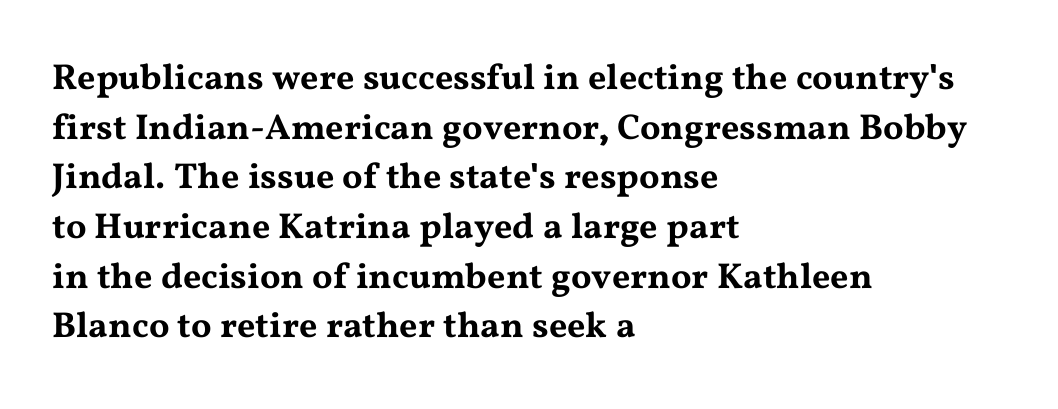
Q: Is the text italic (slanted)? A: No, it is upright.
Q: Is the typeface a serif or a sans-serif typeface? A: Serif.
Q: Is the text underlined? A: No.
Q: How is the paragraph aligned? A: Left-aligned.
Q: Is the spacing between letters normal or unusually wide? A: Normal.
Q: Is the spacing between lines tight, normal or loose? A: Normal.
Q: Width (condensed, normal, or wide)? A: Wide.
Q: Stroke contrast? A: Medium.
Q: x-height? A: Medium.
Q: Monospaced? A: No.
